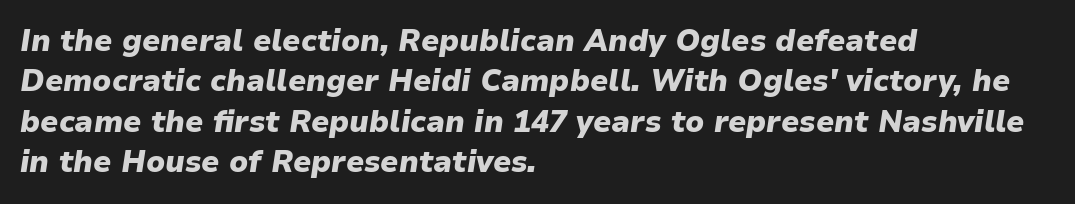
The image shows 30 px heavy type, italic (leaning right); set left-aligned, normal line spacing (1.35x), normal letter spacing, not underlined; low stroke contrast and a medium x-height.
